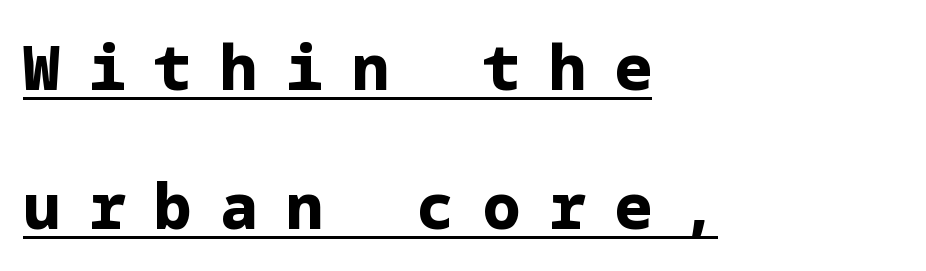
The image shows 62 px bold sans-serif type, upright; set left-aligned, loose line spacing (2.24x), unusually wide letter spacing (+0.46 em), underlined; low stroke contrast and a medium x-height.
